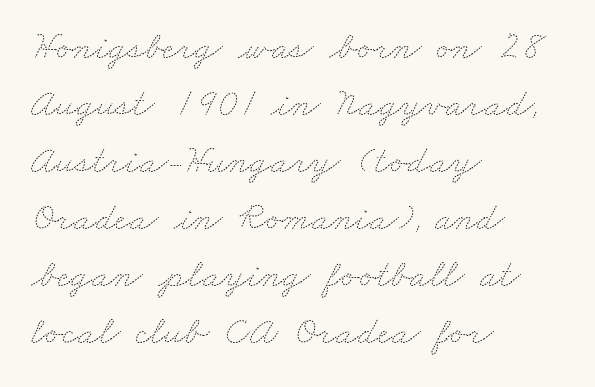
Bare-footed words on every line. Whoever set this chose a conventional vertical rhythm. The letterforms sit at book weight or below. In CSS terms this would be text-align: left. These lines are rendered in a variable-pitch font.
